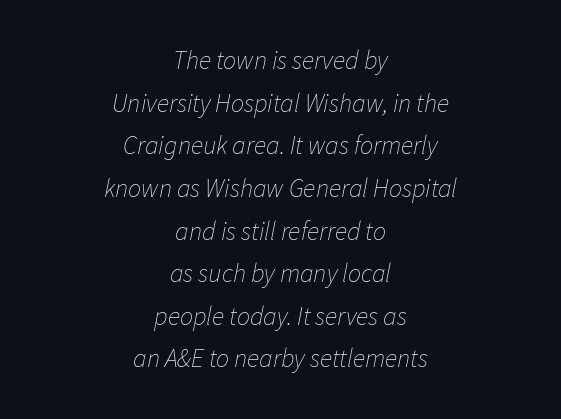
Just letters on the line, the space beneath them empty. The text carries the slant typical of an italic or oblique font. Words appear dense and cohesive because spacing is normal. The font sits on the lighter half of the weight spectrum, regular included. Notice how descenders clear the ascenders below comfortably — that's standard leading.
